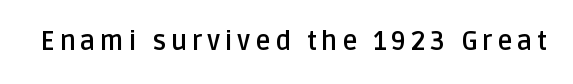
Heavy, bold letterforms. Tall strokes in this sample are plumb rather than angled. The strip under each line holds only bare page.
